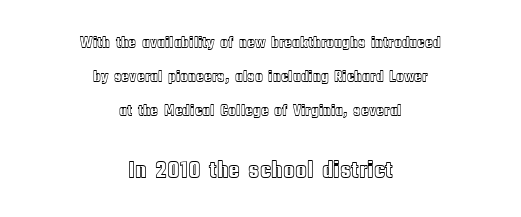
The image shows 24 px text type, upright; set centered, loose line spacing (2.14x), normal letter spacing, not underlined; the second (bottom) block is 1.5x larger.
